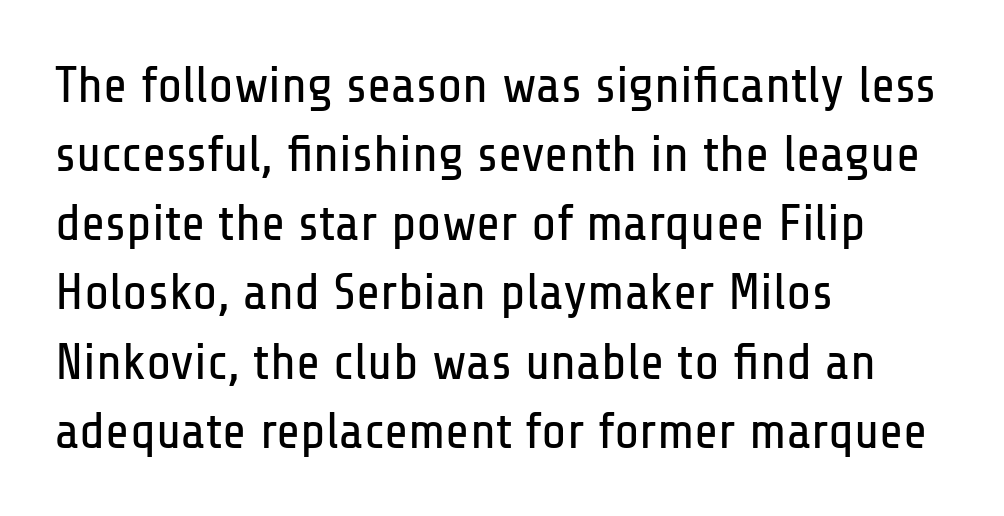
{"serif": "no", "italic": "no", "bold": "no", "weight": "regular", "width": "condensed", "stroke_contrast": "low", "x_height": "medium", "monospaced": "no", "underline": "no", "align": "left", "line_spacing": "normal", "line_spacing_ratio": 1.33, "letter_spacing": "normal", "letter_spacing_em": 0.0, "glyph_px": 52}
